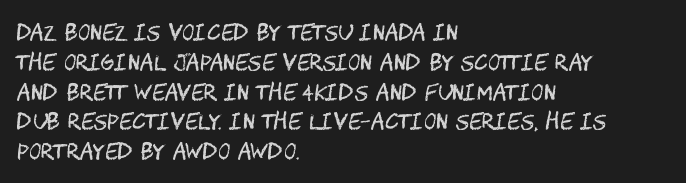
Quick note: interline space is typical. Nothing unusual about the tracking: characters are spaced as the font intends. Unmarked baselines from the first word to the last. No italicization has been applied; the sample stays upright.
